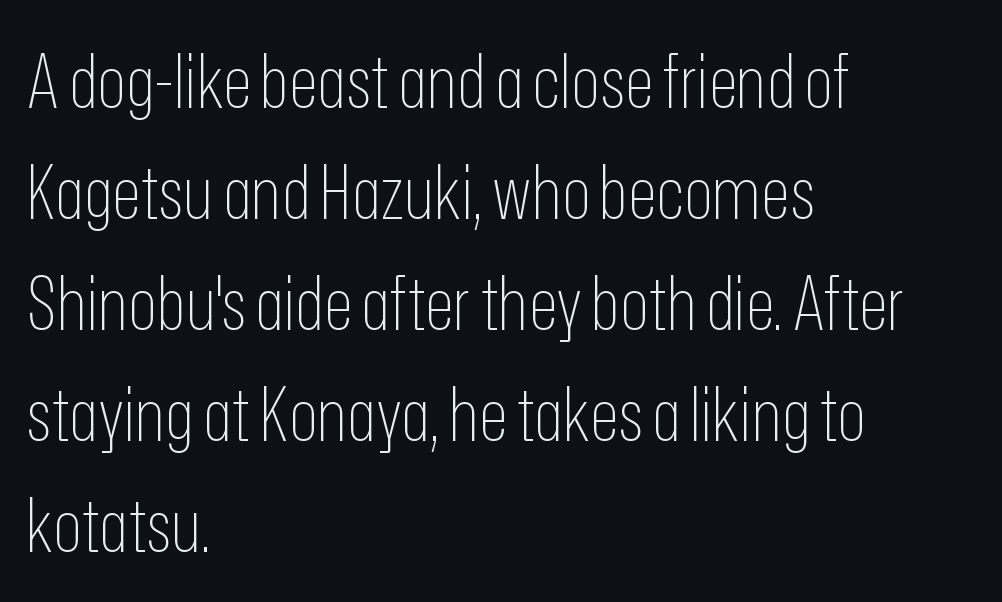
Q: Is the text bold? A: No.
Q: Is the text italic (slanted)? A: No, it is upright.
Q: Is the typeface a serif or a sans-serif typeface? A: Sans-serif.
Q: Is the text underlined? A: No.
Q: How is the paragraph aligned? A: Left-aligned.
Q: Is the spacing between letters normal or unusually wide? A: Normal.
Q: Is the spacing between lines tight, normal or loose? A: Normal.
Q: Width (condensed, normal, or wide)? A: Condensed.
Q: Stroke contrast? A: Low.
Q: x-height? A: Medium.
Q: Monospaced? A: No.
